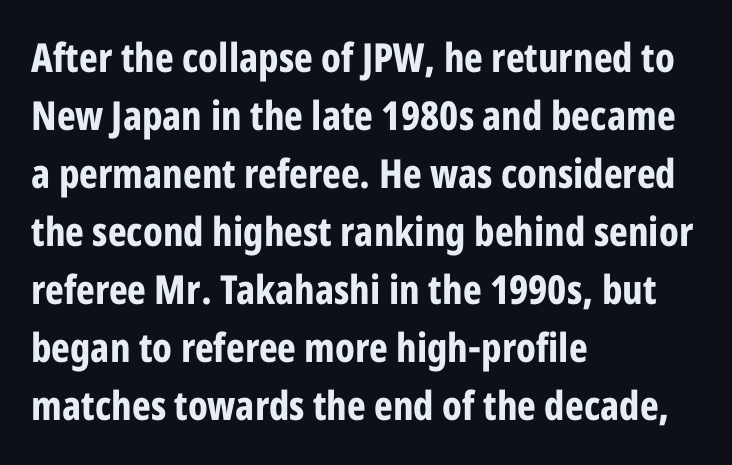
The lettering stays uniformly vertical, giving the passage a roman look. Check under the words: just untouched page. Whoever set this chose a conventional vertical rhythm. Heavy, bold letterforms. I'd call this a sans setting — the letters go barefoot. In terms of letterspacing, this is plain default setting.
